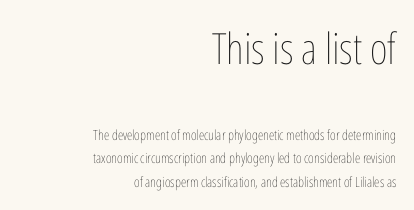
Evenly set lines give the paragraph a standard silhouette. The weight tops out at a normal text grade. Think of a printed novel: that variable character pitch is what you see here. Does extra space separate the letters? No, they use regular spacing. A flush-right, rag-left setting is used for this passage. The face used here appears at its bigger size in the upper chunk.
